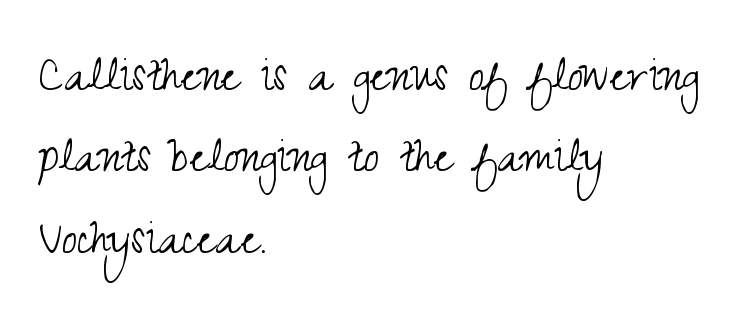
Q: Is the text bold? A: No.
Q: Is the text italic (slanted)? A: No, it is upright.
Q: Is the typeface a serif or a sans-serif typeface? A: Sans-serif.
Q: Is the text underlined? A: No.
Q: How is the paragraph aligned? A: Left-aligned.
Q: Is the spacing between letters normal or unusually wide? A: Normal.
Q: Is the spacing between lines tight, normal or loose? A: Normal.
Q: Width (condensed, normal, or wide)? A: Condensed.
Q: Stroke contrast? A: Medium.
Q: x-height? A: Small.
Q: Monospaced? A: No.
